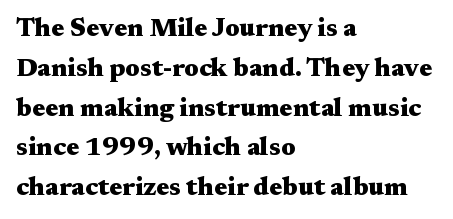
{"italic": "no", "bold": "yes", "underline": "no", "align": "left", "line_spacing": "normal", "line_spacing_ratio": 1.53, "letter_spacing": "normal", "letter_spacing_em": 0.0, "glyph_px": 26}
